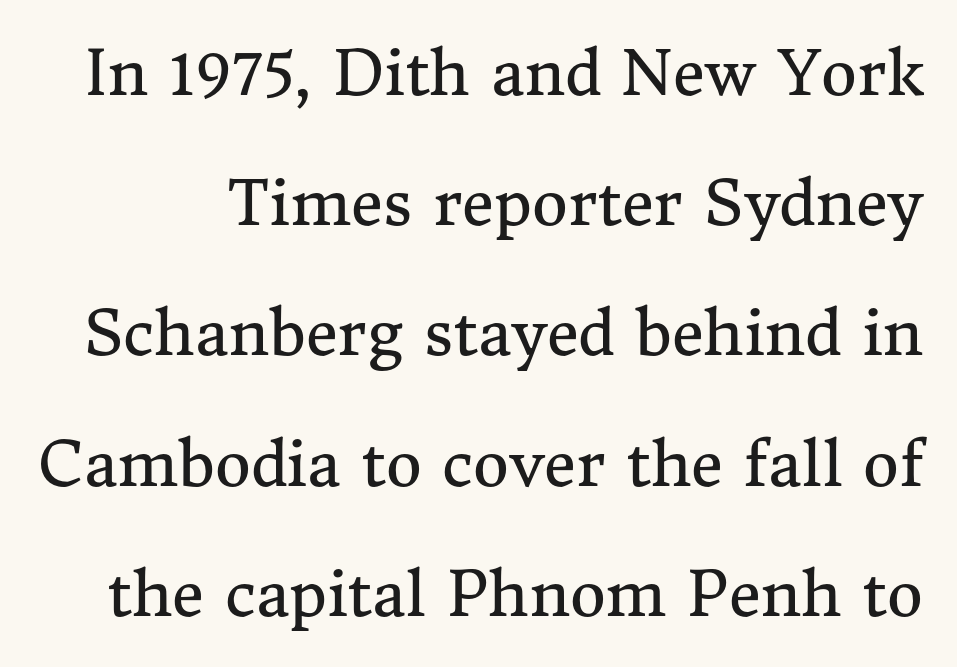
{"serif": "yes", "italic": "no", "bold": "no", "weight": "regular", "width": "normal", "stroke_contrast": "medium", "x_height": "medium", "monospaced": "no", "underline": "no", "line_spacing": "loose", "line_spacing_ratio": 2.1, "letter_spacing": "normal", "letter_spacing_em": 0.0, "glyph_px": 62}
